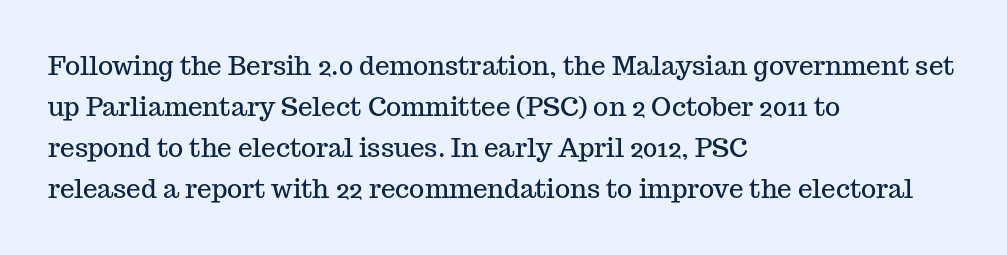
Q: Is the text italic (slanted)? A: No, it is upright.
Q: Is the text underlined? A: No.
Q: How is the paragraph aligned? A: Left-aligned.
Q: Is the spacing between letters normal or unusually wide? A: Normal.
Q: Is the spacing between lines tight, normal or loose? A: Normal.
